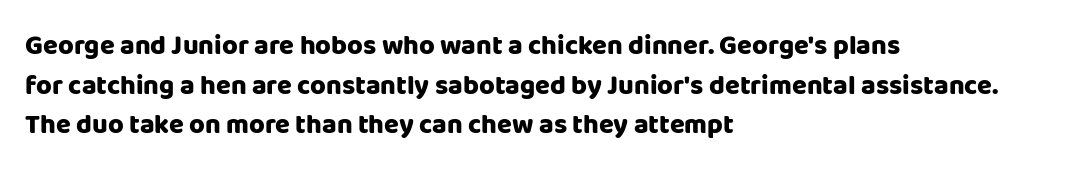
The glyphs are unaccompanied by any horizontal stroke below them. The characters look thick and weighty, a clear bold. Horizontally, the lines are justified to the leading edge only. Successive baselines arrive at the customary interval. Ordinary non-slanted type is in use.
